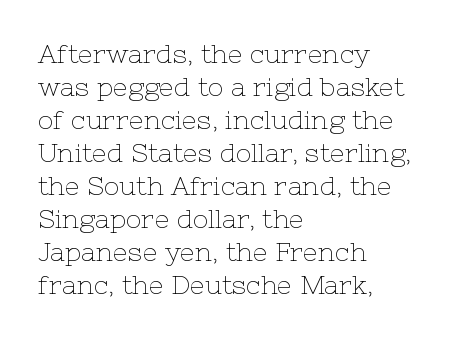
Q: Is the text bold? A: No.
Q: Is the text italic (slanted)? A: No, it is upright.
Q: Is the text underlined? A: No.
Q: How is the paragraph aligned? A: Left-aligned.
Q: Is the spacing between letters normal or unusually wide? A: Normal.
Q: Is the spacing between lines tight, normal or loose? A: Normal.
